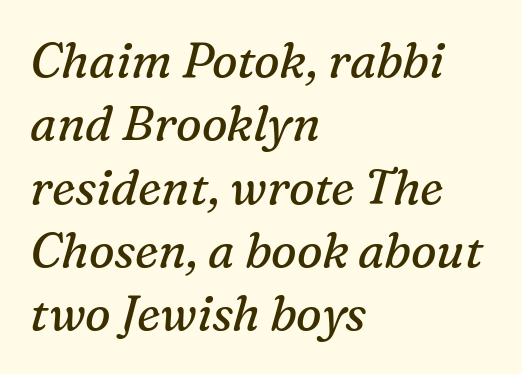
The image shows 48 px regular-weight serif type, italic (leaning right); set left-aligned, normal line spacing (1.32x), normal letter spacing, not underlined; medium stroke contrast and a medium x-height.
